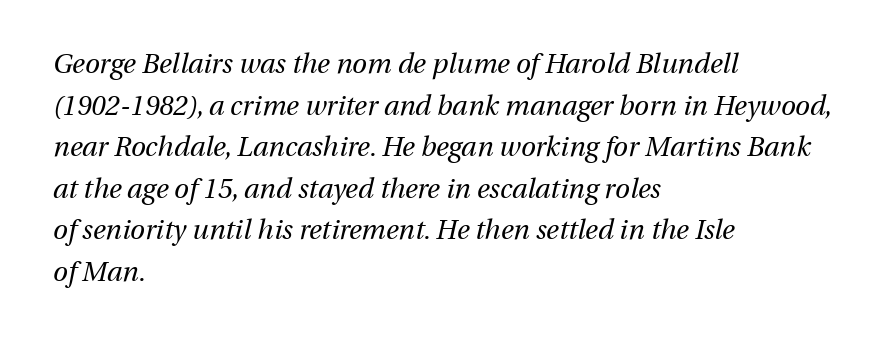
Which margin do the lines hug? The left one — the right edge is uneven. Does the lettering tilt? It does — this is italic. The vertical gap from one line to the next is medium. Unbolded letterforms with no extra heft. Spacing between characters is what you'd get straight out of the box. The gap between lines stays unmarked.
